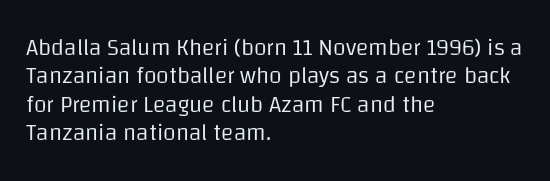
Nobody touched the tracking dial on this one. Visually the block forms a straight wall on the left and a jagged coastline on the right. Posture: upright roman. Beneath every word, the page is bare.
